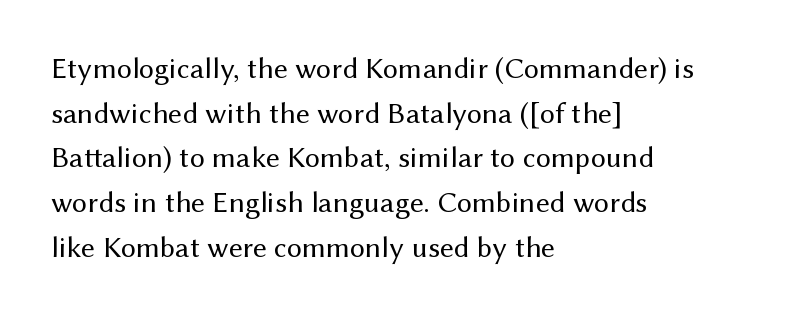
Font category for this specimen: sans-serif. These lines are set flush left with a ragged right edge. Vertical spacing — default. In terms of posture, this sample is upright. Note the varied advance widths — an 'i' is clearly narrower than an 'm'.
